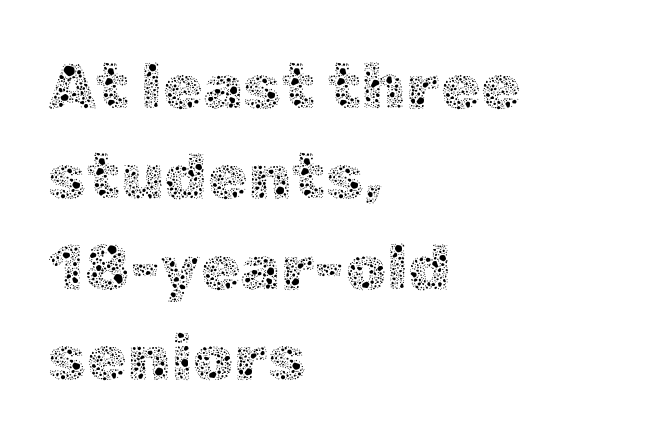
{"italic": "no", "bold": "no", "weight": "thin", "width": "normal", "x_height": "medium", "monospaced": "no", "underline": "no", "align": "left", "line_spacing": "normal", "line_spacing_ratio": 1.39, "letter_spacing": "normal", "letter_spacing_em": 0.0, "glyph_px": 65}
